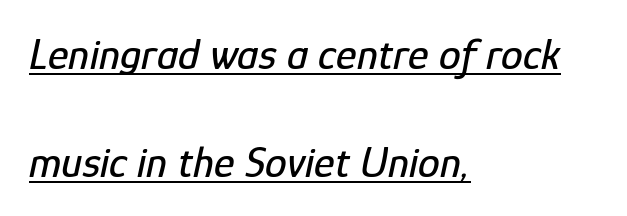
Q: Is the text italic (slanted)? A: Yes, it leans right by about 12 degrees.
Q: Is the text underlined? A: Yes.
Q: How is the paragraph aligned? A: Left-aligned.
Q: Is the spacing between letters normal or unusually wide? A: Normal.
Q: Is the spacing between lines tight, normal or loose? A: Loose.
Q: Width (condensed, normal, or wide)? A: Condensed.
Q: Stroke contrast? A: Low.
Q: x-height? A: Medium.
Q: Monospaced? A: No.
